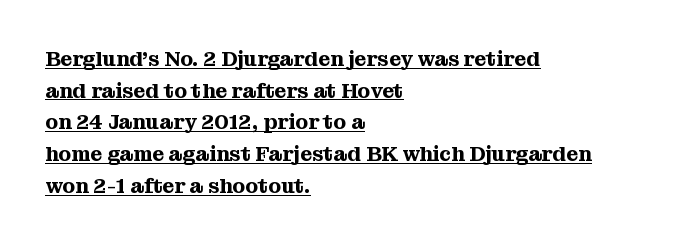
Q: Is the text italic (slanted)? A: No, it is upright.
Q: Is the text underlined? A: Yes.
Q: How is the paragraph aligned? A: Left-aligned.
Q: Is the spacing between letters normal or unusually wide? A: Normal.
Q: Is the spacing between lines tight, normal or loose? A: Normal.
